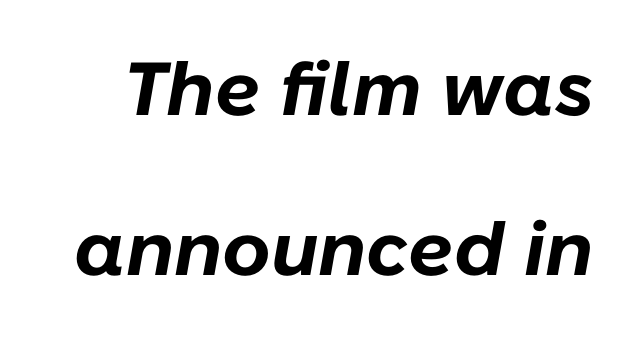
Q: Is the text bold? A: Yes.
Q: Is the text italic (slanted)? A: Yes, it leans right by about 10 degrees.
Q: Is the text underlined? A: No.
Q: Is the spacing between letters normal or unusually wide? A: Normal.
Q: Is the spacing between lines tight, normal or loose? A: Loose.
Q: Width (condensed, normal, or wide)? A: Normal.
Q: Stroke contrast? A: Low.
Q: x-height? A: Medium.
Q: Monospaced? A: No.
